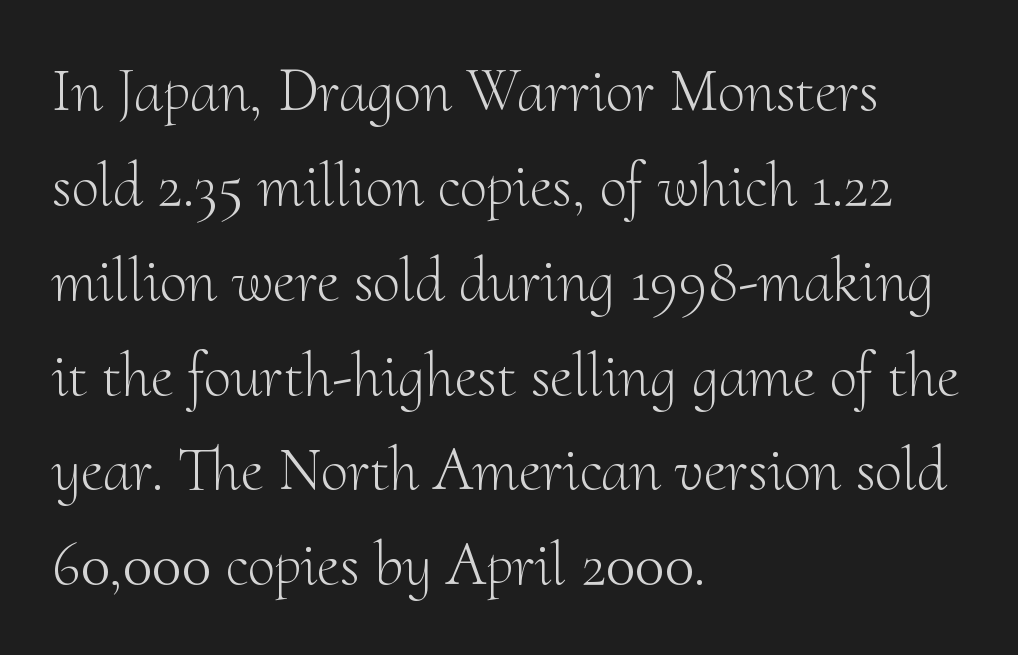
Descenders are the only things crossing below the line. Character widths vary here, with narrow letters taking less room than wide ones. Stroke terminals: seriffed. You could call the tracking neutral — neither tight nor loose.
